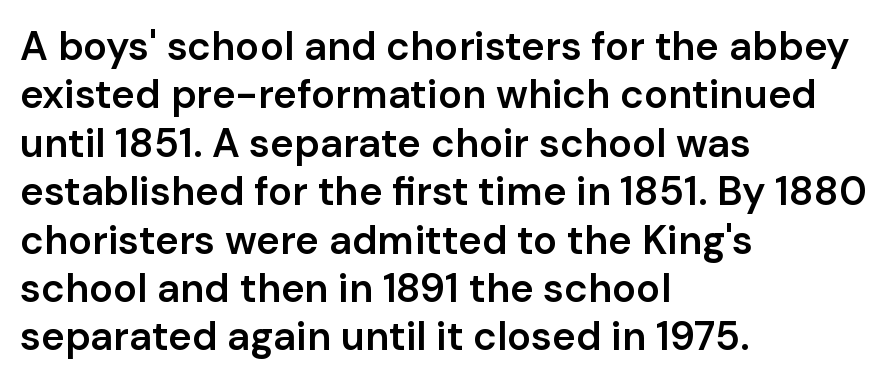
The image shows 40 px semibold sans-serif type, upright; set left-aligned, line spacing 1.21x, normal letter spacing, not underlined; low stroke contrast and a medium x-height.
